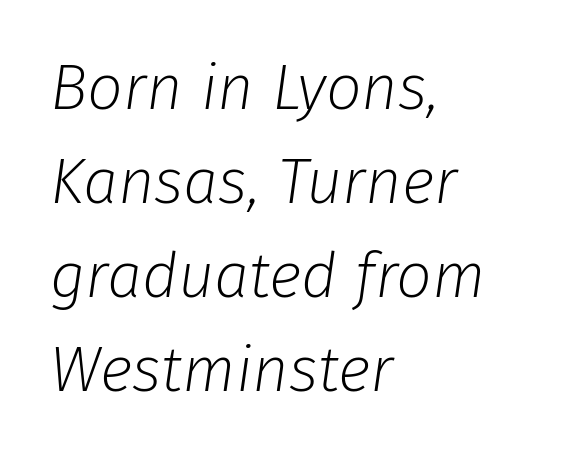
Q: Is the text bold? A: No.
Q: Is the text italic (slanted)? A: Yes, it leans right by about 8 degrees.
Q: Is the text underlined? A: No.
Q: How is the paragraph aligned? A: Left-aligned.
Q: Is the spacing between letters normal or unusually wide? A: Normal.
Q: Is the spacing between lines tight, normal or loose? A: Normal.
Q: Width (condensed, normal, or wide)? A: Normal.
Q: Stroke contrast? A: Low.
Q: x-height? A: Medium.
Q: Monospaced? A: No.
